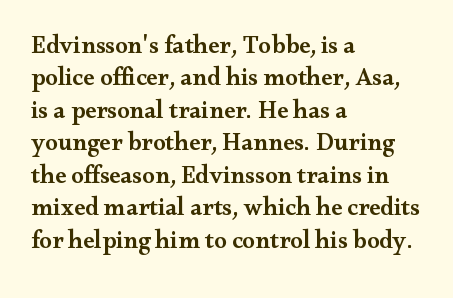
Q: Is the text bold? A: Semi-bold.
Q: Is the text italic (slanted)? A: No, it is upright.
Q: Is the text underlined? A: No.
Q: How is the paragraph aligned? A: Left-aligned.
Q: Is the spacing between letters normal or unusually wide? A: Normal.
Q: Is the spacing between lines tight, normal or loose? A: Normal.
